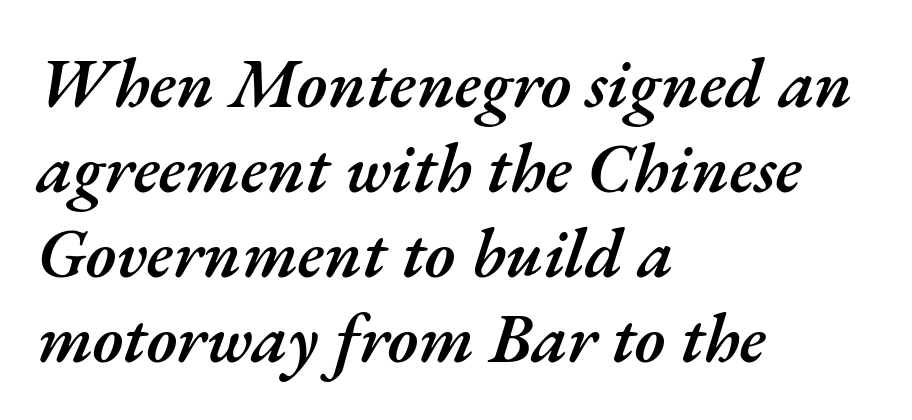
The rendering keeps characters at their native spacing. Reading down the block, your eye returns to a fixed left position each line. Just letters on the line, the space beneath them empty. Looks like regular typesetting: each glyph gets only the width it needs. The font is running at a semibold setting, under full bold.
